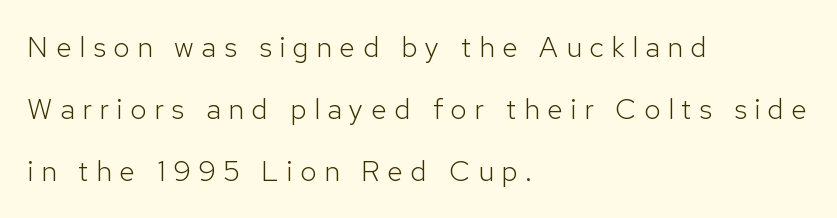
The image shows 29 px light sans-serif type, upright; set left-aligned, loose line spacing (2.14x), unusually wide letter spacing (+0.26 em), not underlined; low stroke contrast and a medium x-height.
